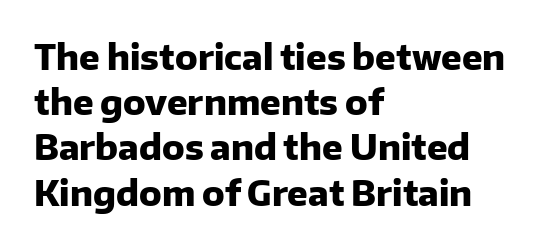
Varying glyph widths throughout — classic text-font behaviour. Do the letters lean? They stand straight. Does the copy run flush right? No — it runs flush left. The passage shown is typeset with a sans-serif family. Strong, thick strokes mark this as bold type. Each row of text sits above clean, open space.
